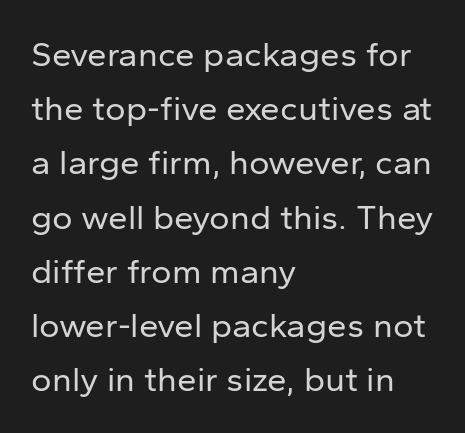
Q: Is the text bold? A: No.
Q: Is the text italic (slanted)? A: No, it is upright.
Q: Is the typeface a serif or a sans-serif typeface? A: Sans-serif.
Q: Is the text underlined? A: No.
Q: How is the paragraph aligned? A: Left-aligned.
Q: Is the spacing between letters normal or unusually wide? A: Normal.
Q: Is the spacing between lines tight, normal or loose? A: Normal.
Q: Width (condensed, normal, or wide)? A: Normal.
Q: Stroke contrast? A: Low.
Q: x-height? A: Medium.
Q: Monospaced? A: No.
